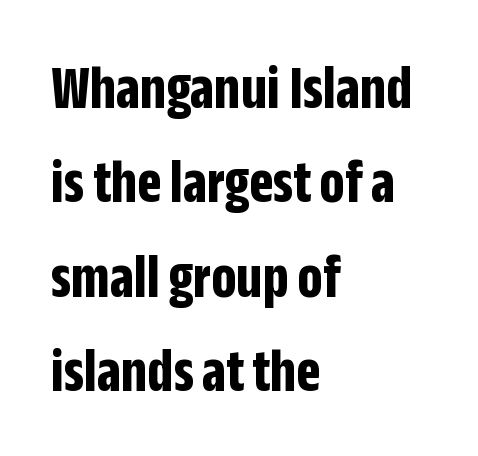
The image shows 63 px bold, condensed sans-serif type, upright; set left-aligned, normal line spacing (1.5x), normal letter spacing, not underlined; low stroke contrast and a large x-height.
